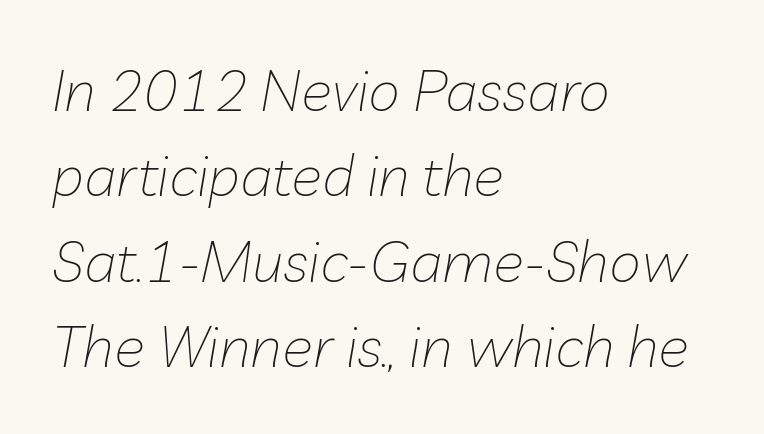
{"italic": "yes", "lean": "right", "slant_degrees": 10, "bold": "no", "weight": "thin", "width": "normal", "stroke_contrast": "low", "x_height": "medium", "monospaced": "no", "underline": "no", "align": "left", "line_spacing": "normal", "line_spacing_ratio": 1.47, "letter_spacing": "normal", "letter_spacing_em": 0.0, "glyph_px": 58}
